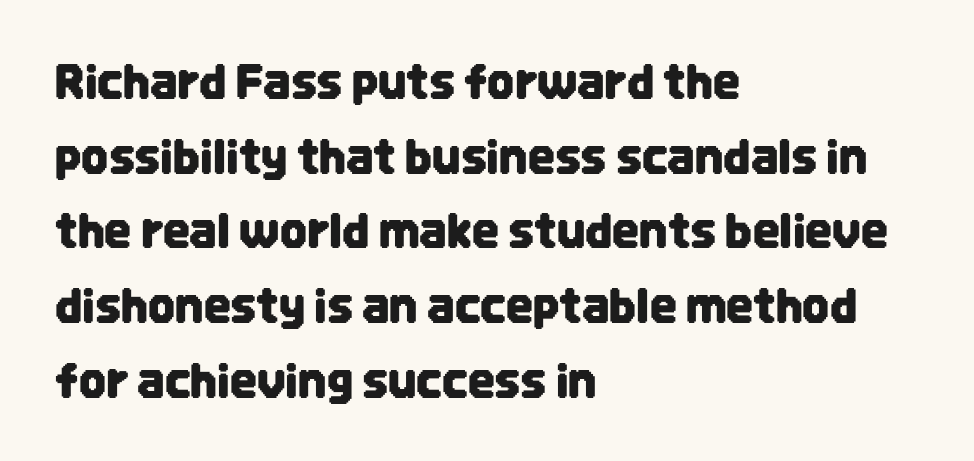
Q: Is the text italic (slanted)? A: No, it is upright.
Q: Is the typeface a serif or a sans-serif typeface? A: Sans-serif.
Q: Is the text underlined? A: No.
Q: How is the paragraph aligned? A: Left-aligned.
Q: Is the spacing between letters normal or unusually wide? A: Normal.
Q: Is the spacing between lines tight, normal or loose? A: Normal.
Q: Width (condensed, normal, or wide)? A: Condensed.
Q: Stroke contrast? A: Low.
Q: x-height? A: Large.
Q: Monospaced? A: No.
